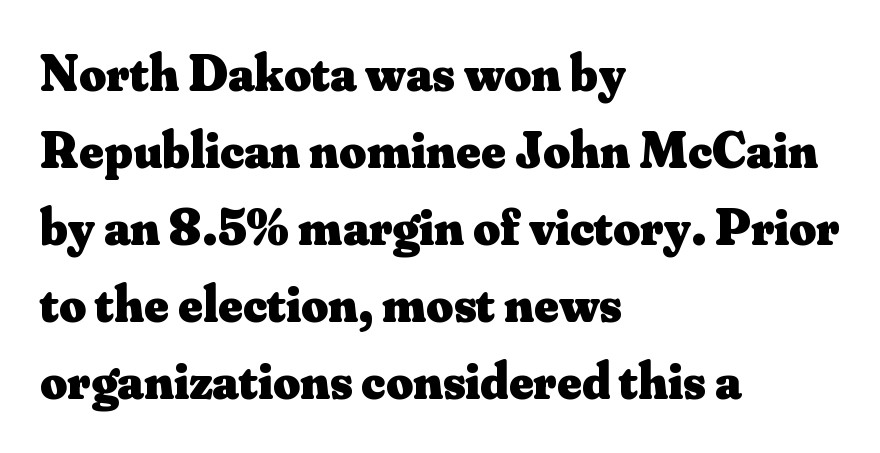
Q: Is the text bold? A: Yes.
Q: Is the text italic (slanted)? A: No, it is upright.
Q: Is the typeface a serif or a sans-serif typeface? A: Serif.
Q: Is the text underlined? A: No.
Q: How is the paragraph aligned? A: Left-aligned.
Q: Is the spacing between letters normal or unusually wide? A: Normal.
Q: Is the spacing between lines tight, normal or loose? A: Normal.
Q: Width (condensed, normal, or wide)? A: Normal.
Q: Stroke contrast? A: Medium.
Q: x-height? A: Small.
Q: Monospaced? A: No.
